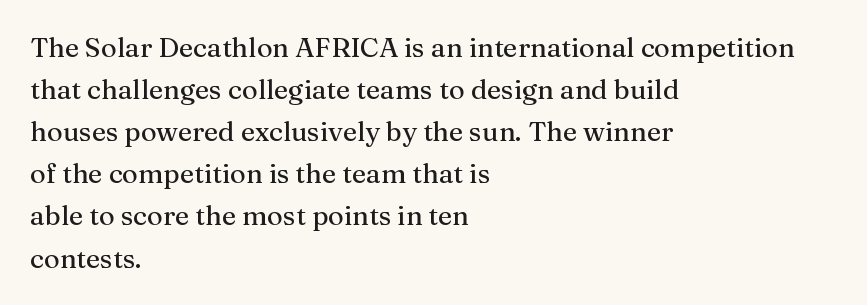
The image shows 27 px text type, upright; set left-aligned, normal line spacing (1.56x), normal letter spacing, not underlined.
